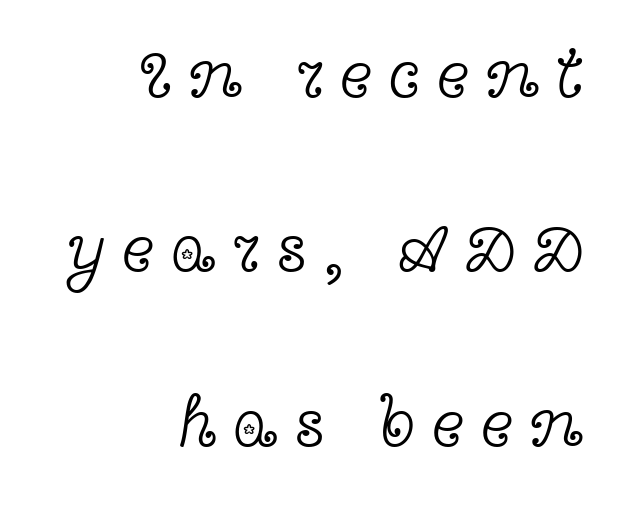
{"serif": "yes", "bold": "no", "weight": "light", "width": "wide", "x_height": "medium", "monospaced": "no", "underline": "no", "align": "right", "line_spacing": "loose", "line_spacing_ratio": 2.49, "letter_spacing": "wide", "letter_spacing_em": 0.23, "glyph_px": 70}
